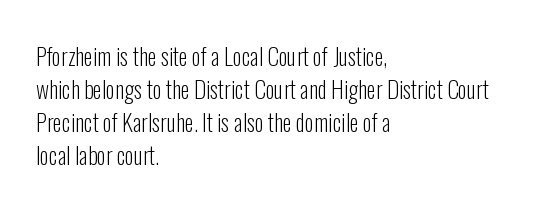
Q: Is the text bold? A: No.
Q: Is the text italic (slanted)? A: No, it is upright.
Q: Is the text underlined? A: No.
Q: How is the paragraph aligned? A: Left-aligned.
Q: Is the spacing between letters normal or unusually wide? A: Normal.
Q: Is the spacing between lines tight, normal or loose? A: Normal.
